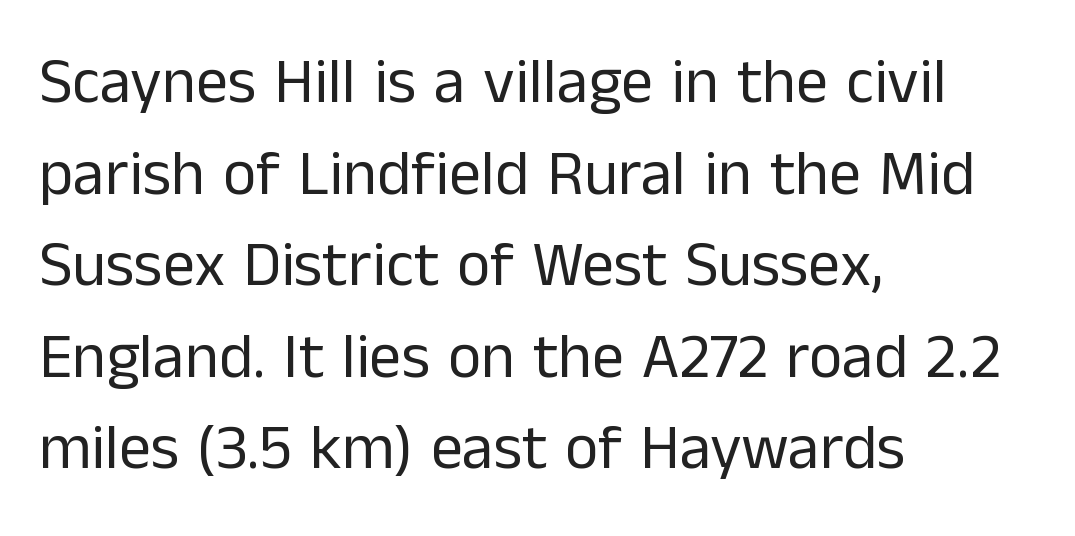
Q: Is the text bold? A: No.
Q: Is the text italic (slanted)? A: No, it is upright.
Q: Is the typeface a serif or a sans-serif typeface? A: Sans-serif.
Q: Is the text underlined? A: No.
Q: How is the paragraph aligned? A: Left-aligned.
Q: Is the spacing between letters normal or unusually wide? A: Normal.
Q: Is the spacing between lines tight, normal or loose? A: Normal.
Q: Width (condensed, normal, or wide)? A: Normal.
Q: Stroke contrast? A: Low.
Q: x-height? A: Medium.
Q: Monospaced? A: No.
